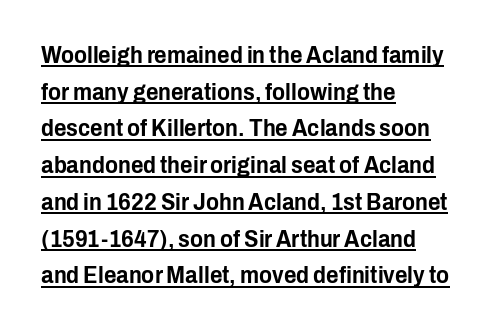
Q: Is the text italic (slanted)? A: No, it is upright.
Q: Is the text underlined? A: Yes.
Q: How is the paragraph aligned? A: Left-aligned.
Q: Is the spacing between letters normal or unusually wide? A: Normal.
Q: Is the spacing between lines tight, normal or loose? A: Normal.
